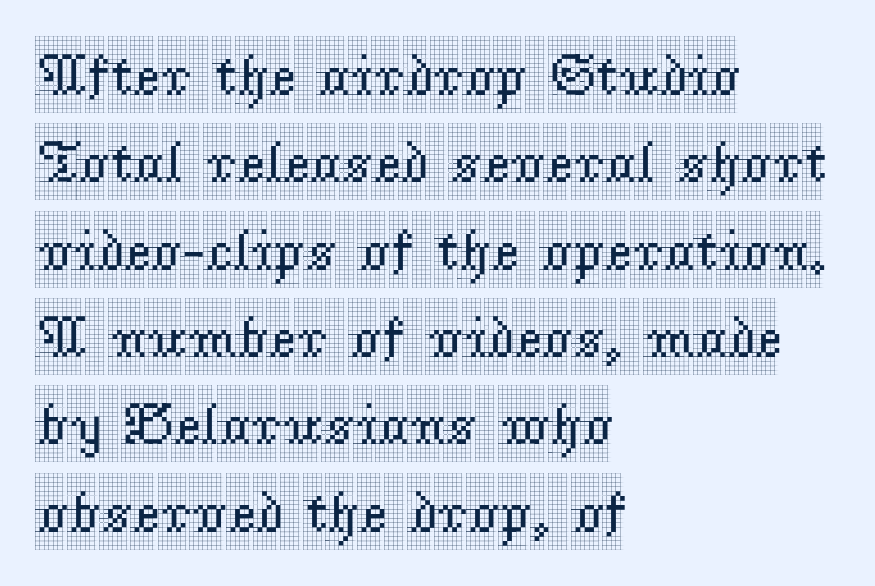
Unlike italic type, these characters show no tilt at all. Short note: letters normally spaced. The setting favours the left margin, as ordinary paragraphs usually do. Old-style or modern, the face here clearly has serifs. Here the designer chose a conventional face with non-uniform glyph widths.
